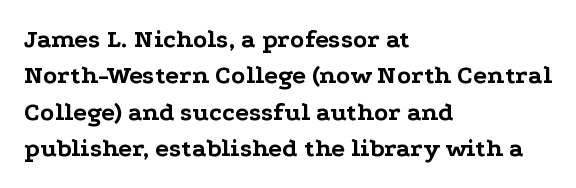
Characters remain perfectly vertical along every line. The passage is arranged the way most books set body copy — flush left. These lines sit exactly where default settings would place them. Nobody touched the tracking dial on this one. Descender tails drop into unmarked territory. Is the type bold? Yes — the strokes are clearly thick and heavy.
